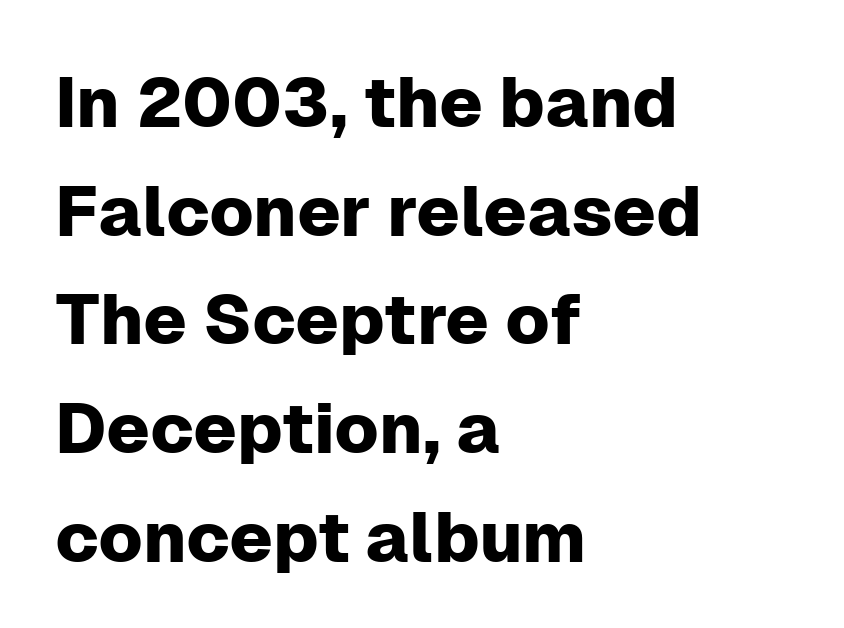
If you drew a line through each stem, it would be perfectly vertical. The letters sit at their default tracking, neither squeezed nor spread. Spacing verdict: proportional, widths tailored to each character. A normal amount of white space separates one row of letters from the next. Note: no serifs on the glyphs.
